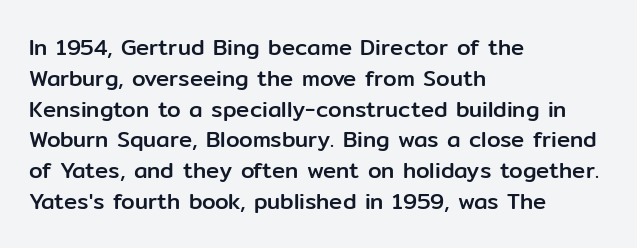
The image shows 22 px text type, upright; set left-aligned, normal line spacing (1.4x), normal letter spacing, not underlined.
